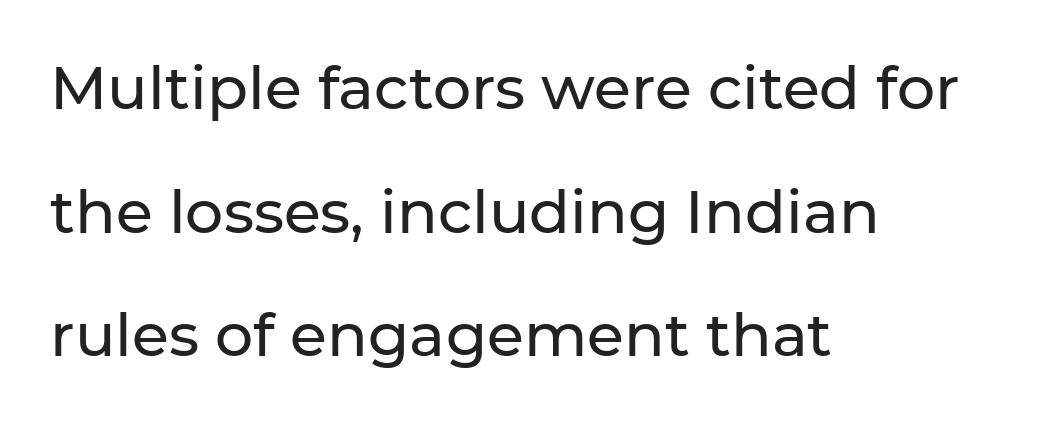
The image shows 60 px sans-serif type, upright; set left-aligned, loose line spacing (2.06x), normal letter spacing, not underlined; low stroke contrast and a medium x-height.
